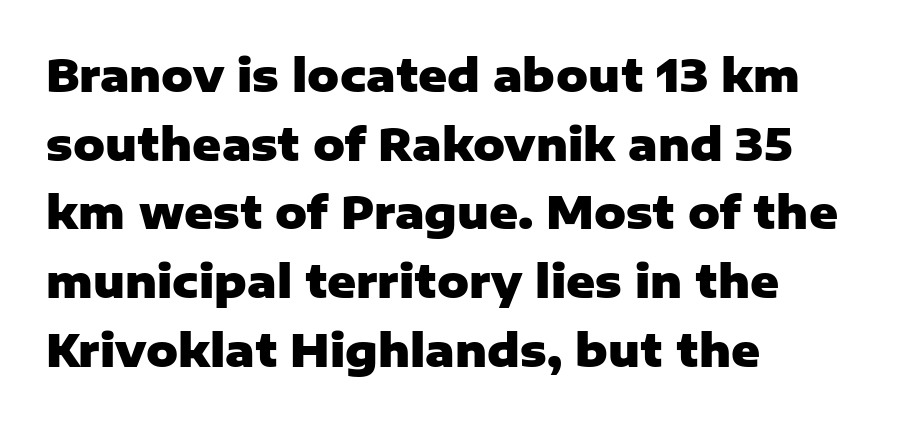
Do the characters align in a grid? No, the font is proportional. Ascenders rise straight up at ninety degrees. The letters are bold, with thick, heavy strokes. To sum up the face: it is a sans, with no serifs.
